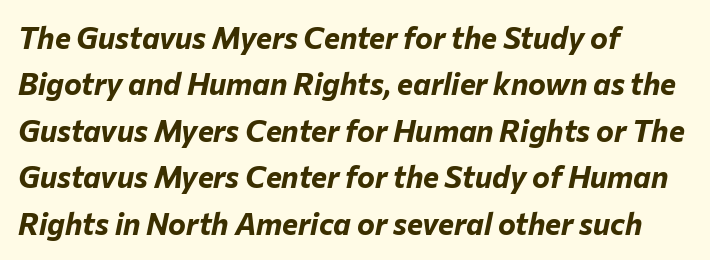
{"italic": "yes", "lean": "right", "slant_degrees": 12, "bold": "yes", "weight": "bold", "width": "normal", "stroke_contrast": "low", "x_height": "medium", "monospaced": "no", "underline": "no", "align": "left", "line_spacing": "normal", "line_spacing_ratio": 1.55, "letter_spacing": "normal", "letter_spacing_em": 0.0, "glyph_px": 30}
